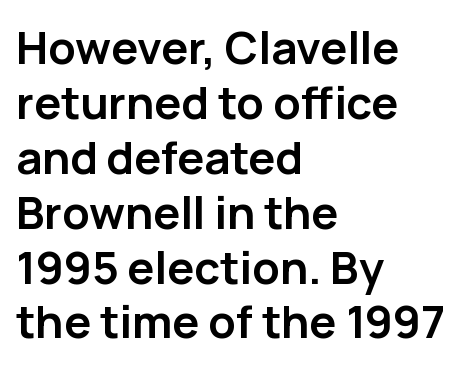
A typesetter would call this zero additional tracking. Strokes here are thick enough to call this a true bold. Notice how the passage keeps a crisp vertical edge on the left only. Rendered with straight, roman letterforms. A sans-serif font was chosen for this passage. Clear beneath every line of the passage.
